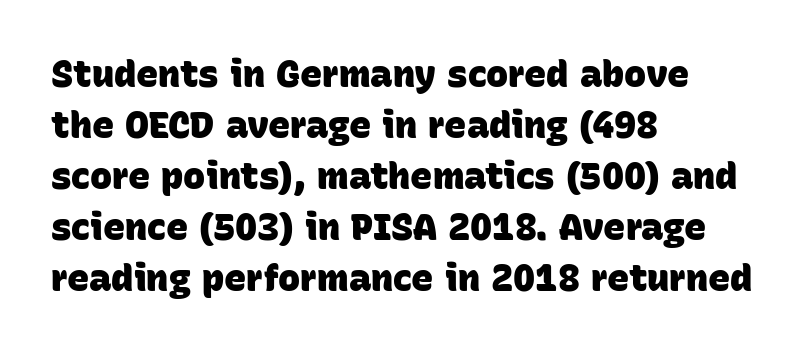
{"serif": "no", "bold": "yes", "weight": "heavy", "width": "normal", "stroke_contrast": "low", "x_height": "large", "monospaced": "no", "underline": "no", "align": "left", "line_spacing": "normal", "line_spacing_ratio": 1.38, "letter_spacing": "normal", "letter_spacing_em": 0.0, "glyph_px": 37}
